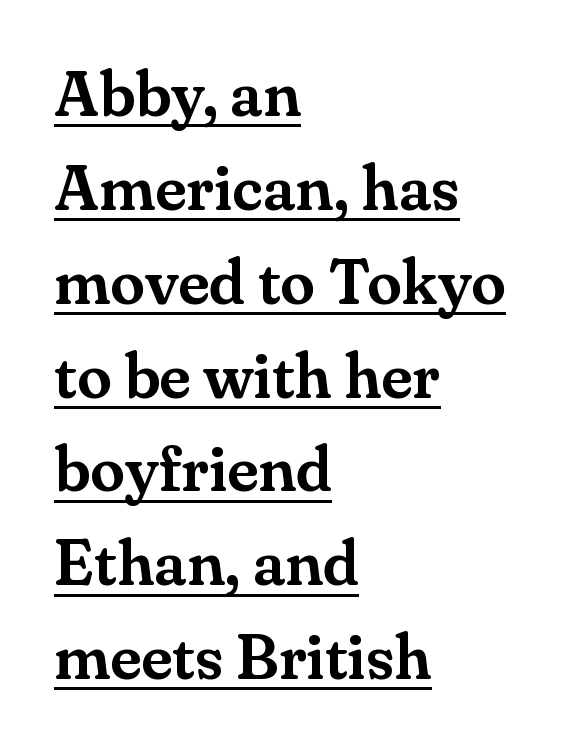
{"serif": "yes", "italic": "no", "width": "normal", "stroke_contrast": "medium", "x_height": "small", "monospaced": "no", "underline": "yes", "align": "left", "line_spacing": "normal", "line_spacing_ratio": 1.49, "letter_spacing": "normal", "letter_spacing_em": 0.0, "glyph_px": 63}
